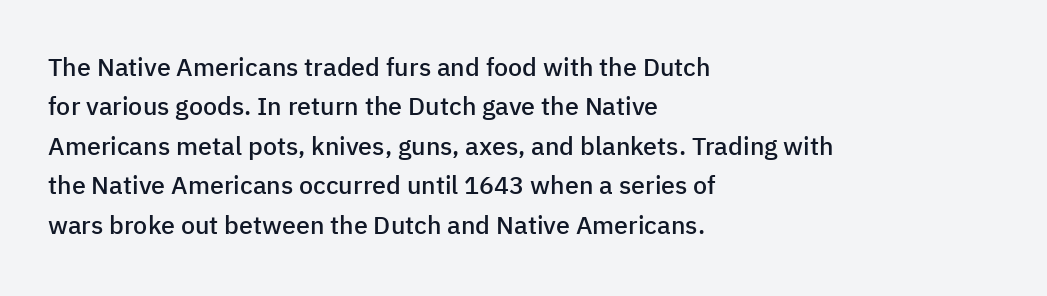
Underlining? Definitely not there. This sample uses plain, unmodified letter spacing. Is there any slant? The stems are plumb. A classic flush-left, rag-right setting is used for this passage.
